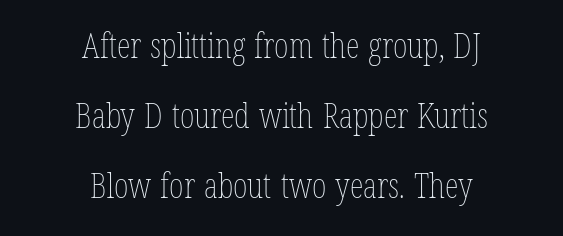
Q: Is the text bold? A: No.
Q: Is the text italic (slanted)? A: No, it is upright.
Q: Is the text underlined? A: No.
Q: How is the paragraph aligned? A: Centered.
Q: Is the spacing between letters normal or unusually wide? A: Normal.
Q: Is the spacing between lines tight, normal or loose? A: Loose.
Q: Width (condensed, normal, or wide)? A: Condensed.
Q: Stroke contrast? A: Low.
Q: x-height? A: Medium.
Q: Monospaced? A: No.
